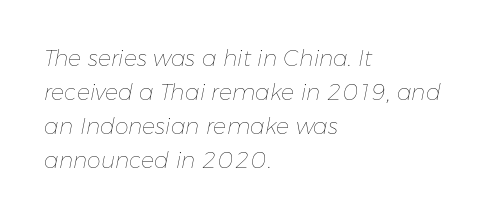
Q: Is the text bold? A: No.
Q: Is the text italic (slanted)? A: Yes, it leans right by about 11 degrees.
Q: Is the text underlined? A: No.
Q: How is the paragraph aligned? A: Left-aligned.
Q: Is the spacing between letters normal or unusually wide? A: Normal.
Q: Is the spacing between lines tight, normal or loose? A: Normal.
